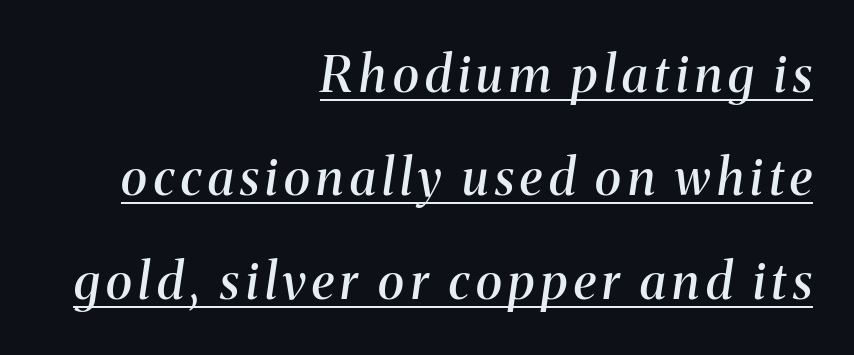
{"serif": "yes", "italic": "yes", "lean": "right", "slant_degrees": 8, "bold": "semi", "weight": "semibold", "width": "normal", "stroke_contrast": "medium", "x_height": "medium", "monospaced": "no", "underline": "yes", "align": "right", "line_spacing": "loose", "line_spacing_ratio": 2.07, "glyph_px": 50}
